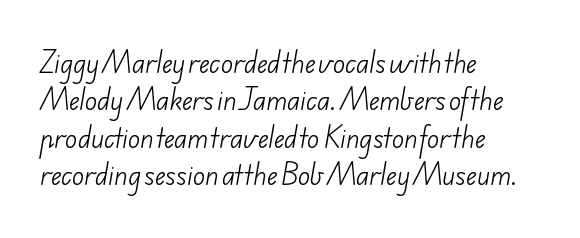
Tracking value appears to be zero — textbook default spacing. The paragraph shown leans on its left margin. Bare-footed words on every line. Notice how descenders clear the ascenders below comfortably — that's standard leading. The strokes carry an ordinary text weight at most.
